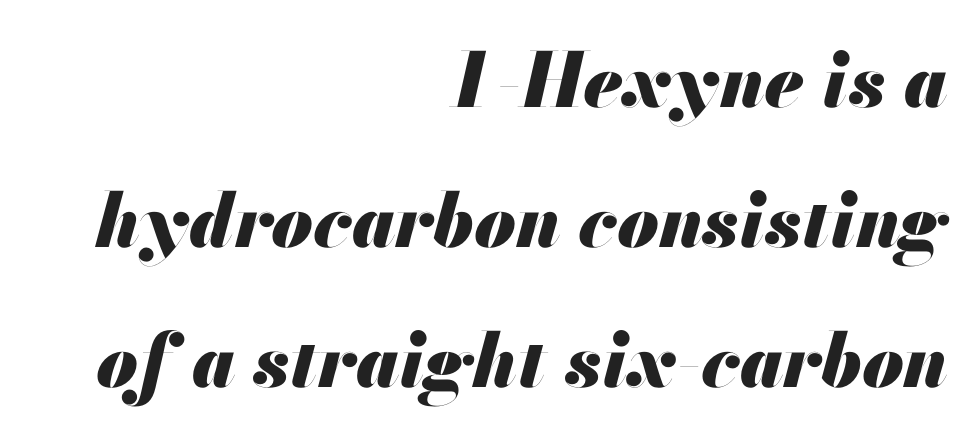
The image shows 75 px heavy type, italic (leaning right); set right-aligned, line spacing 1.87x, normal letter spacing, not underlined; medium stroke contrast and a small x-height.
